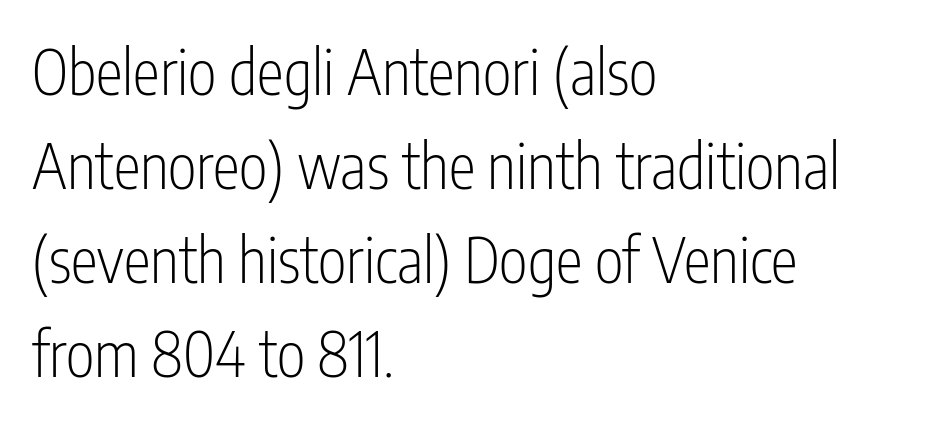
Q: Is the text bold? A: No.
Q: Is the text italic (slanted)? A: No, it is upright.
Q: Is the typeface a serif or a sans-serif typeface? A: Sans-serif.
Q: Is the text underlined? A: No.
Q: How is the paragraph aligned? A: Left-aligned.
Q: Is the spacing between letters normal or unusually wide? A: Normal.
Q: Is the spacing between lines tight, normal or loose? A: Normal.
Q: Width (condensed, normal, or wide)? A: Condensed.
Q: Stroke contrast? A: Low.
Q: x-height? A: Medium.
Q: Monospaced? A: No.
